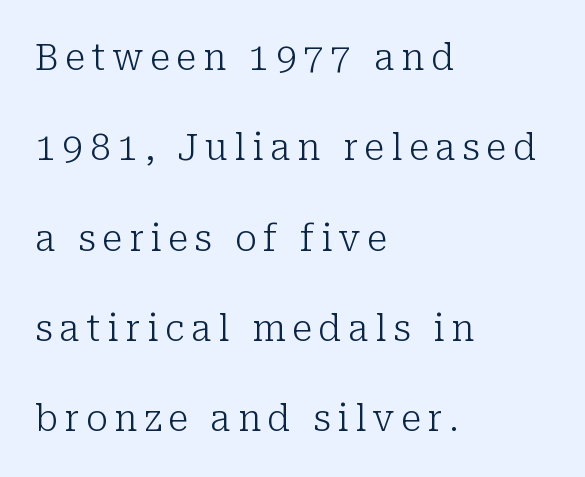
The image shows 37 px light serif type, upright; set left-aligned, loose line spacing (2.44x), not underlined; low stroke contrast and a medium x-height.
